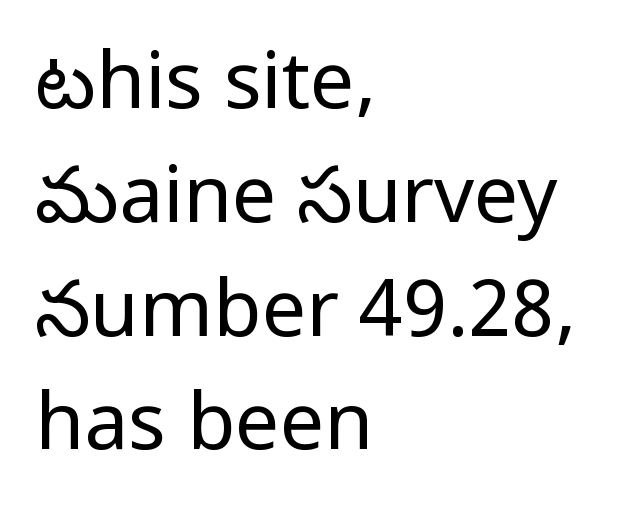
Q: Is the text bold? A: No.
Q: Is the text italic (slanted)? A: No, it is upright.
Q: Is the typeface a serif or a sans-serif typeface? A: Sans-serif.
Q: Is the text underlined? A: No.
Q: How is the paragraph aligned? A: Left-aligned.
Q: Is the spacing between letters normal or unusually wide? A: Normal.
Q: Is the spacing between lines tight, normal or loose? A: Normal.
Q: Width (condensed, normal, or wide)? A: Normal.
Q: Stroke contrast? A: Low.
Q: x-height? A: Medium.
Q: Monospaced? A: No.
